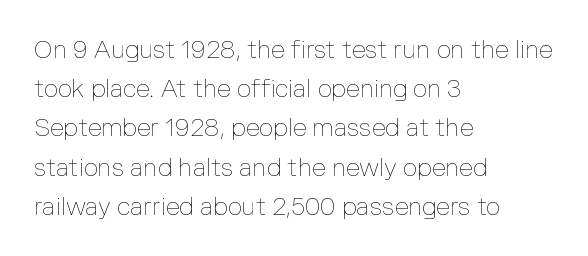
The image shows 25 px text type, upright; set left-aligned, normal line spacing (1.57x), normal letter spacing, not underlined.
